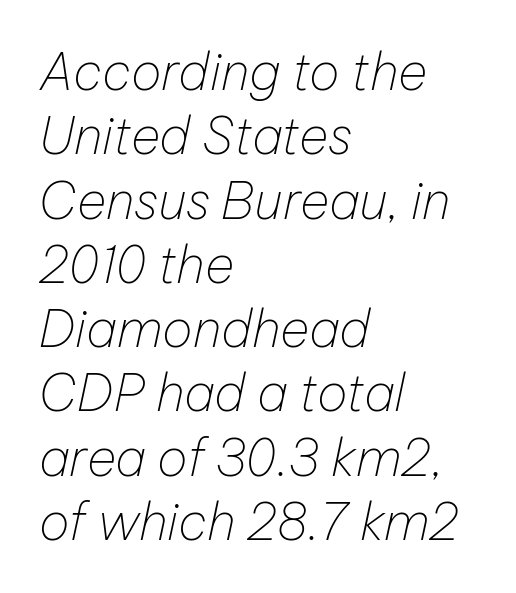
The image shows 51 px thin type, italic (leaning right); set left-aligned, normal line spacing (1.26x), normal letter spacing, not underlined; low stroke contrast and a medium x-height.
